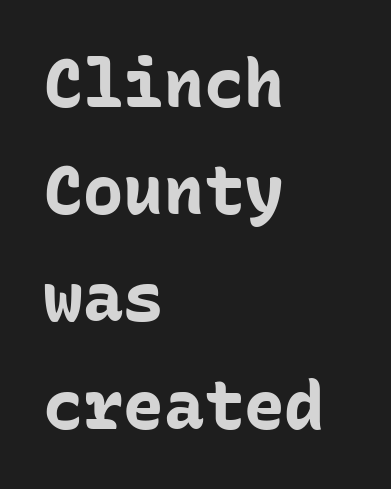
The image shows 67 px bold sans-serif type, upright, monospaced; set left-aligned, normal line spacing (1.6x), normal letter spacing, not underlined; low stroke contrast and a medium x-height.
